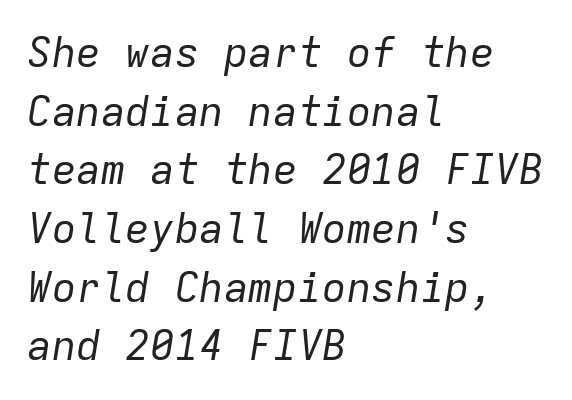
{"italic": "yes", "lean": "right", "slant_degrees": 9, "bold": "no", "weight": "regular", "width": "normal", "stroke_contrast": "low", "x_height": "medium", "monospaced": "yes", "underline": "no", "align": "left", "line_spacing": "normal", "line_spacing_ratio": 1.43, "letter_spacing": "normal", "letter_spacing_em": 0.0, "glyph_px": 41}
